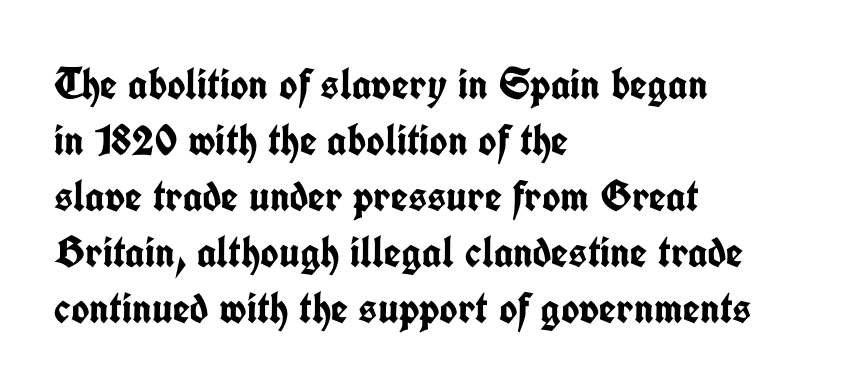
The image shows 44 px semibold, condensed sans-serif type, upright; set left-aligned, normal line spacing (1.27x), normal letter spacing, not underlined; low stroke contrast and a medium x-height.
